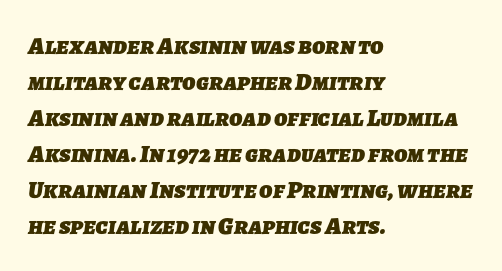
The image shows 25 px bold type; set left-aligned, normal line spacing (1.44x), normal letter spacing, not underlined.
